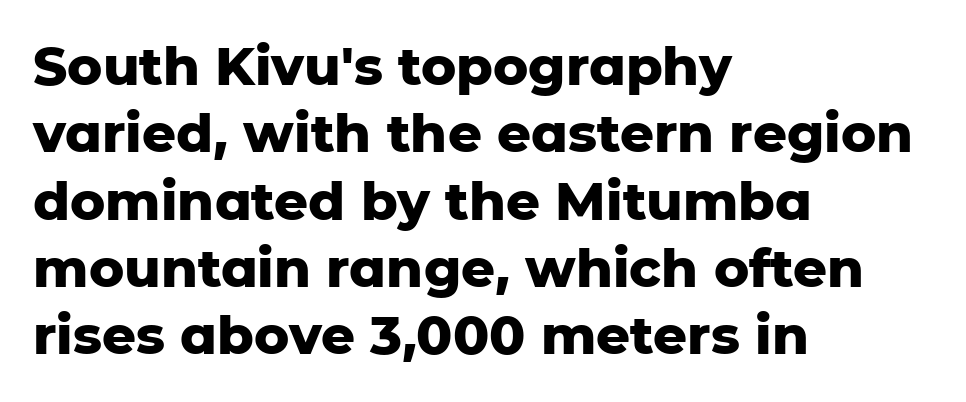
{"serif": "no", "italic": "no", "bold": "yes", "weight": "heavy", "width": "normal", "stroke_contrast": "low", "x_height": "medium", "monospaced": "no", "underline": "no", "align": "left", "line_spacing": "normal", "line_spacing_ratio": 1.27, "letter_spacing": "normal", "letter_spacing_em": 0.0, "glyph_px": 53}
